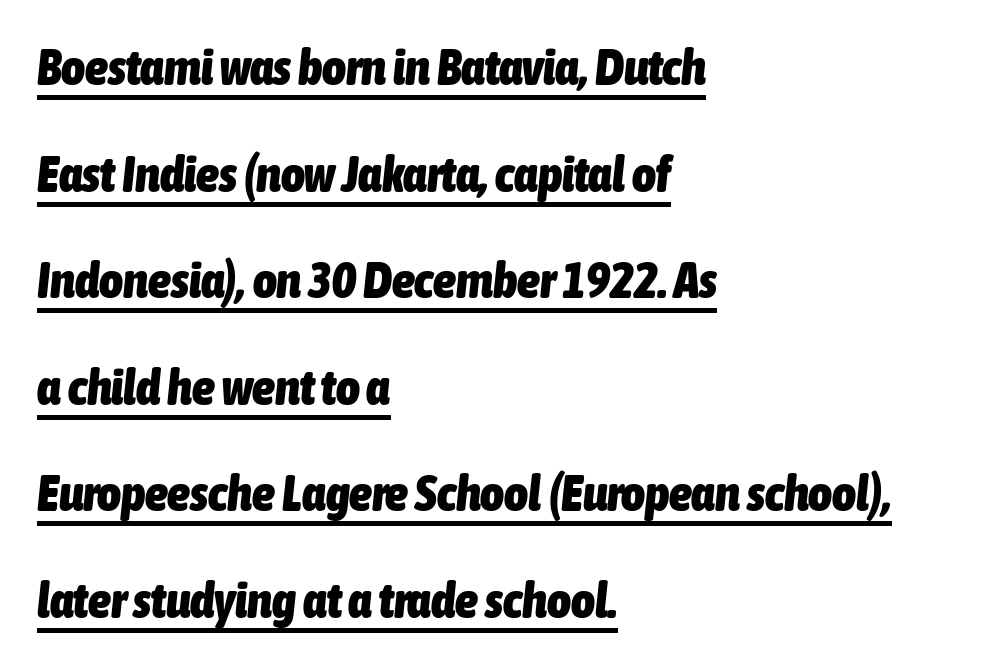
Q: Is the text bold? A: Yes.
Q: Is the text italic (slanted)? A: Yes, it leans right by about 6 degrees.
Q: Is the text underlined? A: Yes.
Q: How is the paragraph aligned? A: Left-aligned.
Q: Is the spacing between letters normal or unusually wide? A: Normal.
Q: Is the spacing between lines tight, normal or loose? A: Loose.
Q: Width (condensed, normal, or wide)? A: Condensed.
Q: Stroke contrast? A: Low.
Q: x-height? A: Medium.
Q: Monospaced? A: No.
